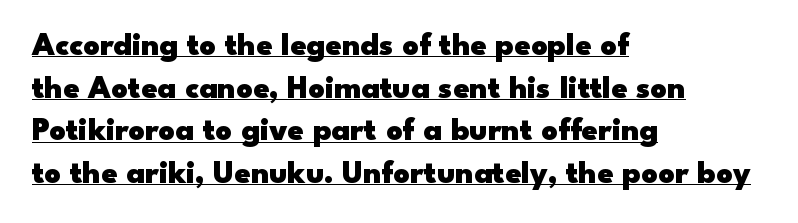
{"serif": "no", "italic": "no", "bold": "yes", "weight": "heavy", "width": "wide", "stroke_contrast": "low", "x_height": "small", "monospaced": "no", "underline": "yes", "align": "left", "line_spacing": "normal", "line_spacing_ratio": 1.33, "letter_spacing": "normal", "letter_spacing_em": 0.0, "glyph_px": 32}
